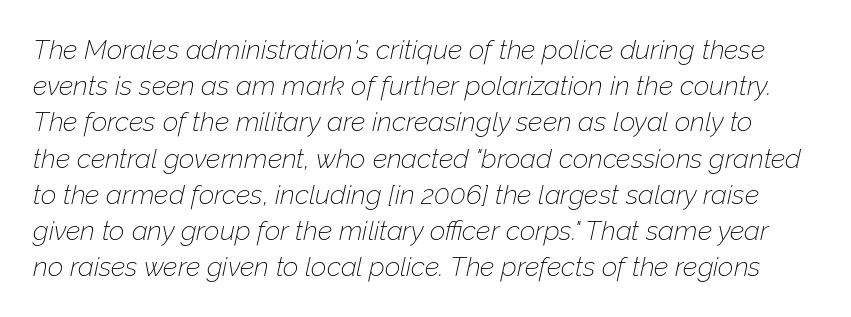
The image shows 27 px text type, italic (leaning right); set normal line spacing (1.34x), normal letter spacing, not underlined.
